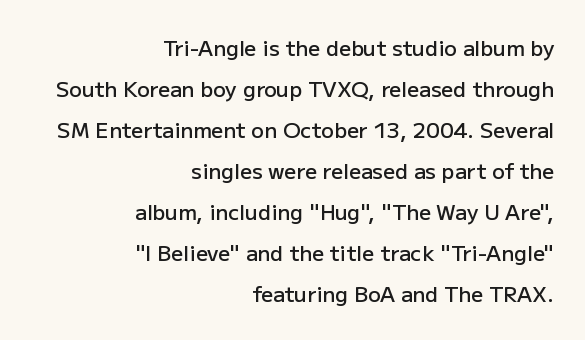
Q: Is the text bold? A: Semi-bold.
Q: Is the text italic (slanted)? A: No, it is upright.
Q: Is the text underlined? A: No.
Q: How is the paragraph aligned? A: Right-aligned.
Q: Is the spacing between letters normal or unusually wide? A: Normal.
Q: Is the spacing between lines tight, normal or loose? A: Loose.
